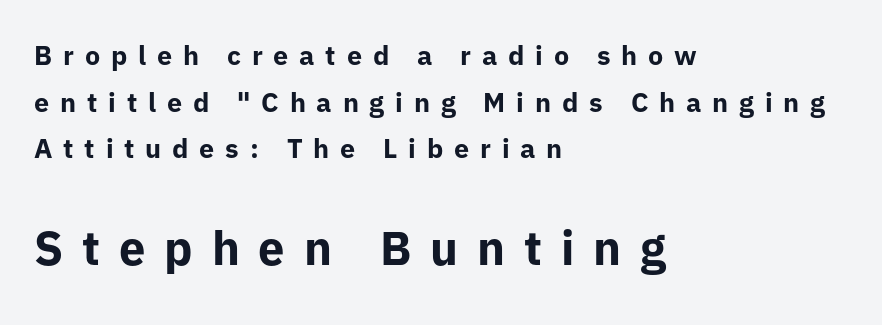
The image shows 47 px bold sans-serif type, upright; set left-aligned, line spacing 1.73x, unusually wide letter spacing (+0.4 em), not underlined; the second (bottom) block is 1.74x larger; low stroke contrast and a medium x-height.
